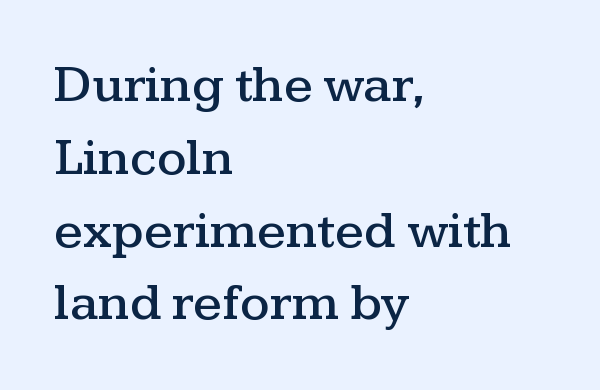
The passage is arranged the way most books set body copy — flush left. This sample uses an upright cut, with every glyph sitting square on the baseline. Type without underlining. The passage shown is typed in a proportional face where columns would drift.
